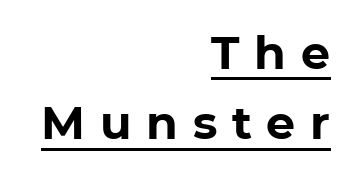
Q: Is the text bold? A: Yes.
Q: Is the text italic (slanted)? A: No, it is upright.
Q: Is the typeface a serif or a sans-serif typeface? A: Sans-serif.
Q: Is the text underlined? A: Yes.
Q: How is the paragraph aligned? A: Right-aligned.
Q: Is the spacing between letters normal or unusually wide? A: Unusually wide.
Q: Is the spacing between lines tight, normal or loose? A: Normal.
Q: Width (condensed, normal, or wide)? A: Normal.
Q: Stroke contrast? A: Low.
Q: x-height? A: Medium.
Q: Monospaced? A: No.
